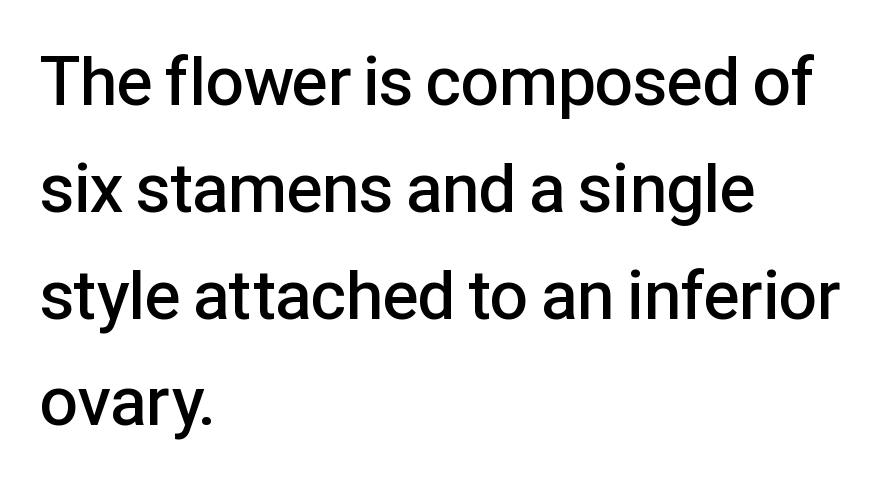
Q: Is the text bold? A: Semi-bold.
Q: Is the text italic (slanted)? A: No, it is upright.
Q: Is the typeface a serif or a sans-serif typeface? A: Sans-serif.
Q: Is the text underlined? A: No.
Q: How is the paragraph aligned? A: Left-aligned.
Q: Is the spacing between letters normal or unusually wide? A: Normal.
Q: Is the spacing between lines tight, normal or loose? A: Normal.
Q: Width (condensed, normal, or wide)? A: Normal.
Q: Stroke contrast? A: Low.
Q: x-height? A: Medium.
Q: Monospaced? A: No.
